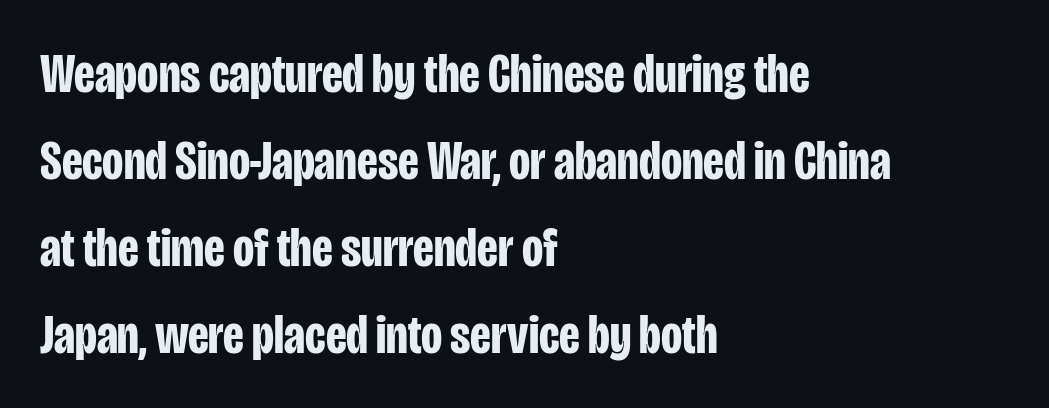
Q: Is the text bold? A: Yes.
Q: Is the text italic (slanted)? A: No, it is upright.
Q: Is the typeface a serif or a sans-serif typeface? A: Sans-serif.
Q: Is the text underlined? A: No.
Q: How is the paragraph aligned? A: Left-aligned.
Q: Is the spacing between letters normal or unusually wide? A: Normal.
Q: Is the spacing between lines tight, normal or loose? A: Normal.
Q: Width (condensed, normal, or wide)? A: Condensed.
Q: Stroke contrast? A: Low.
Q: x-height? A: Large.
Q: Monospaced? A: No.
